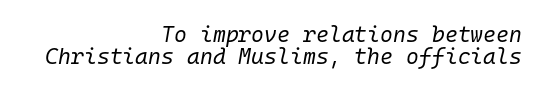
Q: Is the text bold? A: No.
Q: Is the text italic (slanted)? A: Yes, it leans right by about 10 degrees.
Q: Is the text underlined? A: No.
Q: How is the paragraph aligned? A: Right-aligned.
Q: Is the spacing between letters normal or unusually wide? A: Normal.
Q: Is the spacing between lines tight, normal or loose? A: Tight.
